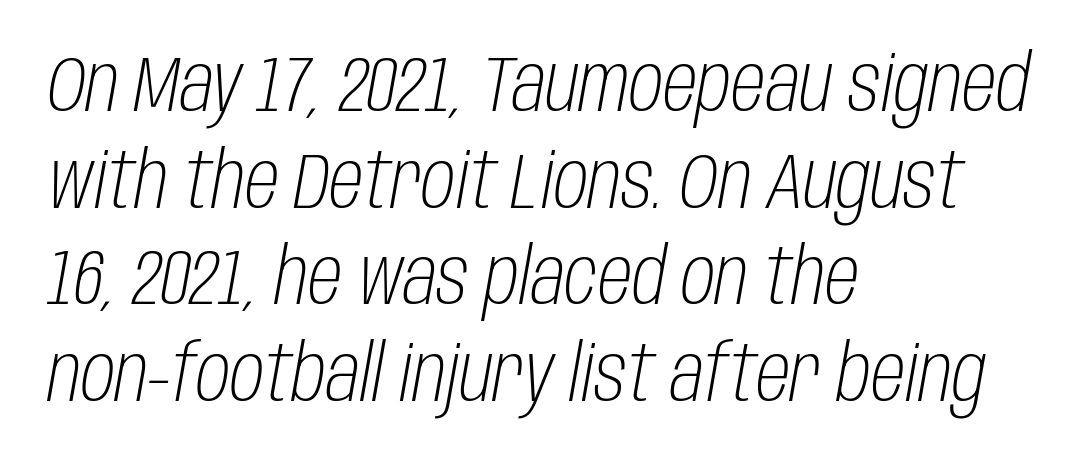
Nobody touched the tracking dial on this one. Italic? Definitely — the glyphs are oblique. Stroke mass is kept to a normal reading level or below. Unmarked baselines from the first word to the last. Line beginnings align vertically; line endings do not.
